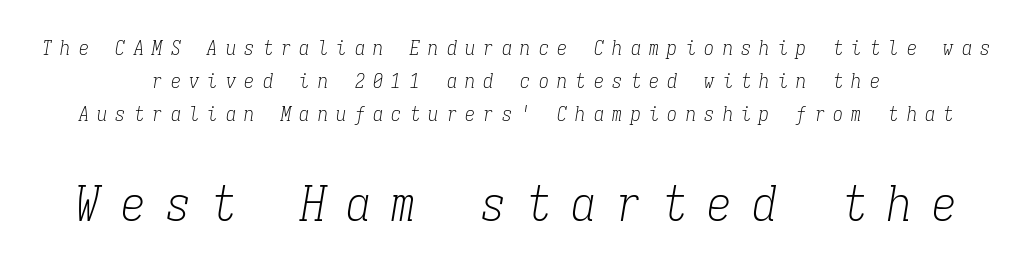
{"serif": "yes", "italic": "yes", "lean": "right", "slant_degrees": 9, "bold": "no", "weight": "light", "width": "condensed", "stroke_contrast": "low", "x_height": "medium", "monospaced": "yes", "underline": "no", "align": "center", "line_spacing": "normal", "line_spacing_ratio": 1.65, "letter_spacing": "wide", "letter_spacing_em": 0.42, "larger_block": "second", "size_ratio": 2.45, "glyph_px": 49}
